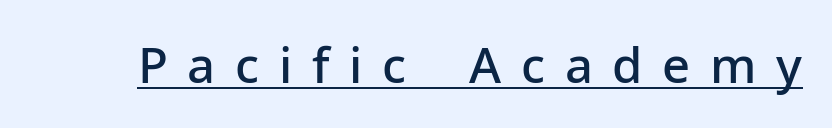
Q: Is the text bold? A: Semi-bold.
Q: Is the text italic (slanted)? A: No, it is upright.
Q: Is the typeface a serif or a sans-serif typeface? A: Sans-serif.
Q: Is the text underlined? A: Yes.
Q: Is the spacing between letters normal or unusually wide? A: Unusually wide.
Q: Width (condensed, normal, or wide)? A: Normal.
Q: Stroke contrast? A: Low.
Q: x-height? A: Medium.
Q: Monospaced? A: No.
